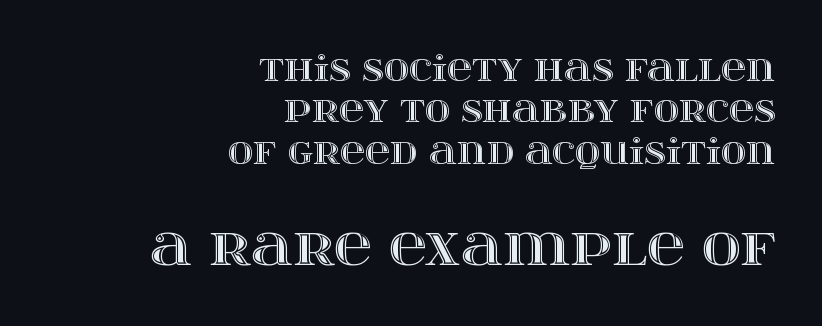
{"italic": "no", "width": "wide", "x_height": "large", "monospaced": "no", "underline": "no", "align": "right", "line_spacing_ratio": 1.18, "letter_spacing": "normal", "letter_spacing_em": 0.0, "larger_block": "second", "size_ratio": 1.51, "glyph_px": 53}
